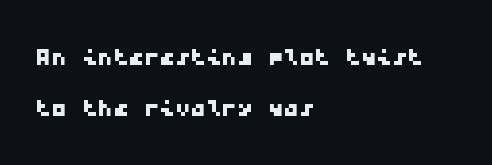
Q: Is the typeface a serif or a sans-serif typeface? A: Sans-serif.
Q: Is the text underlined? A: No.
Q: How is the paragraph aligned? A: Left-aligned.
Q: Is the spacing between letters normal or unusually wide? A: Normal.
Q: Is the spacing between lines tight, normal or loose? A: Normal.
Q: Width (condensed, normal, or wide)? A: Wide.
Q: Stroke contrast? A: Low.
Q: x-height? A: Medium.
Q: Monospaced? A: Yes.
